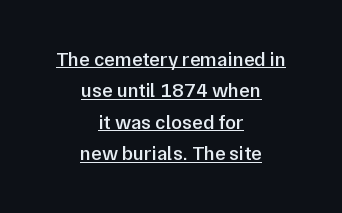
{"italic": "no", "bold": "semi", "underline": "yes", "align": "center", "line_spacing": "normal", "line_spacing_ratio": 1.57, "letter_spacing": "normal", "letter_spacing_em": 0.0, "glyph_px": 20}
